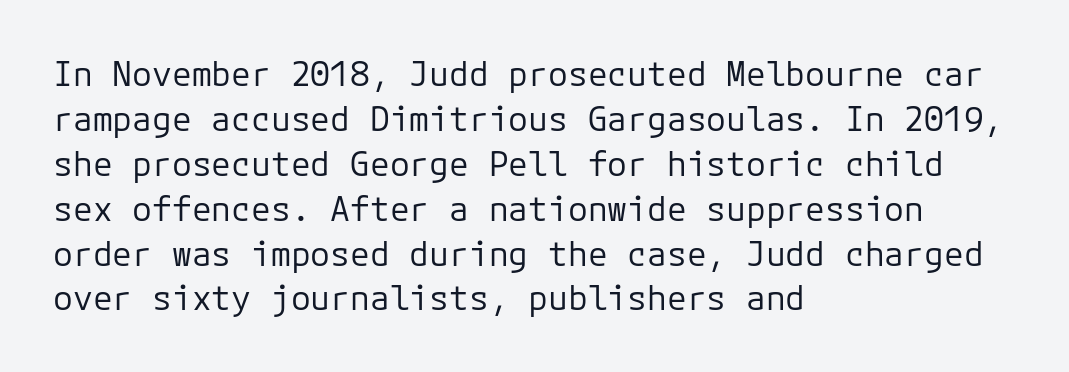
Q: Is the text bold? A: No.
Q: Is the text italic (slanted)? A: No, it is upright.
Q: Is the typeface a serif or a sans-serif typeface? A: Sans-serif.
Q: Is the text underlined? A: No.
Q: How is the paragraph aligned? A: Left-aligned.
Q: Is the spacing between letters normal or unusually wide? A: Normal.
Q: Is the spacing between lines tight, normal or loose? A: Normal.
Q: Width (condensed, normal, or wide)? A: Normal.
Q: Stroke contrast? A: Low.
Q: x-height? A: Medium.
Q: Monospaced? A: Yes.
